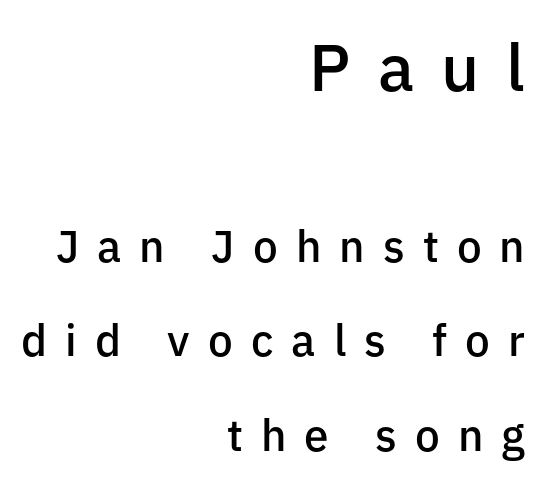
The image shows 66 px semibold sans-serif type, upright; set right-aligned, loose line spacing (2.15x), unusually wide letter spacing (+0.41 em), not underlined; the first (top) block is 1.5x larger; low stroke contrast and a medium x-height.
